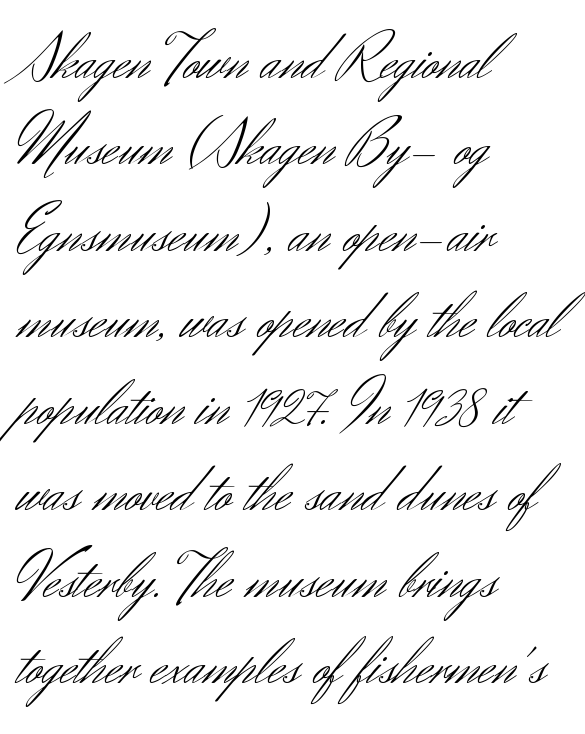
The image shows 65 px light sans-serif type; set left-aligned, normal line spacing (1.33x), normal letter spacing, not underlined; medium stroke contrast and a small x-height.
